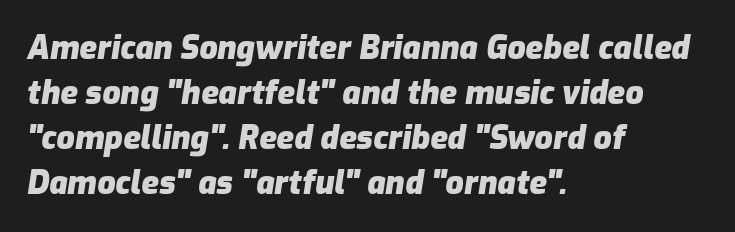
{"italic": "yes", "lean": "right", "slant_degrees": 9, "bold": "yes", "weight": "heavy", "width": "normal", "stroke_contrast": "low", "x_height": "medium", "monospaced": "no", "underline": "no", "align": "left", "line_spacing": "normal", "line_spacing_ratio": 1.41, "letter_spacing": "normal", "letter_spacing_em": 0.0, "glyph_px": 32}
